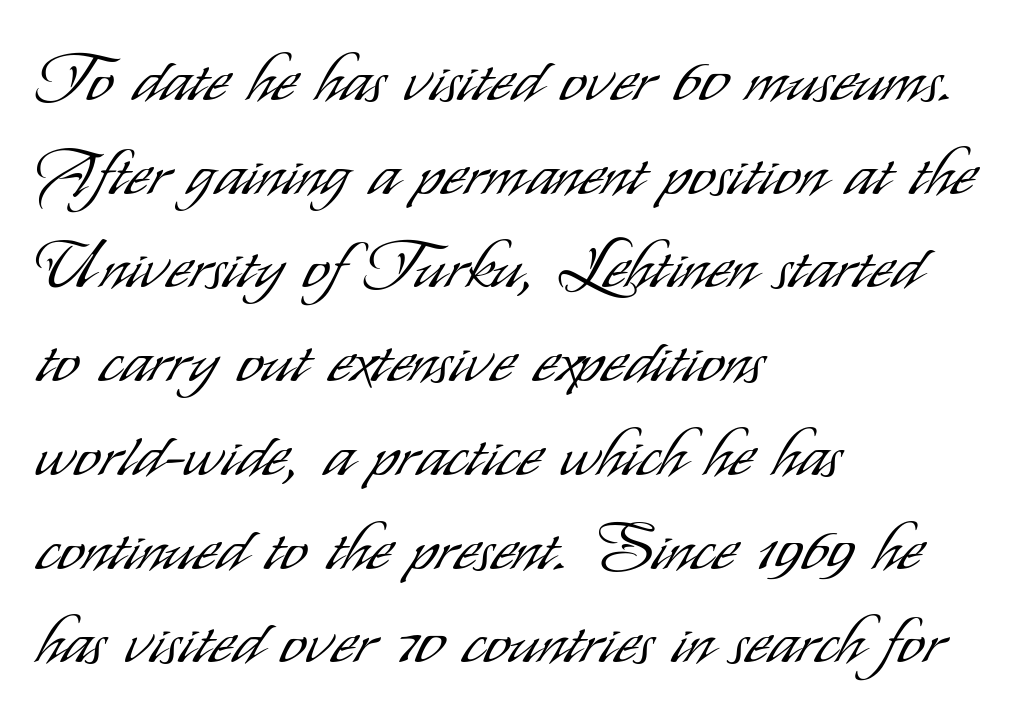
The image shows 66 px light, condensed sans-serif type; set left-aligned, normal line spacing (1.42x), normal letter spacing, not underlined; low stroke contrast and a small x-height.
